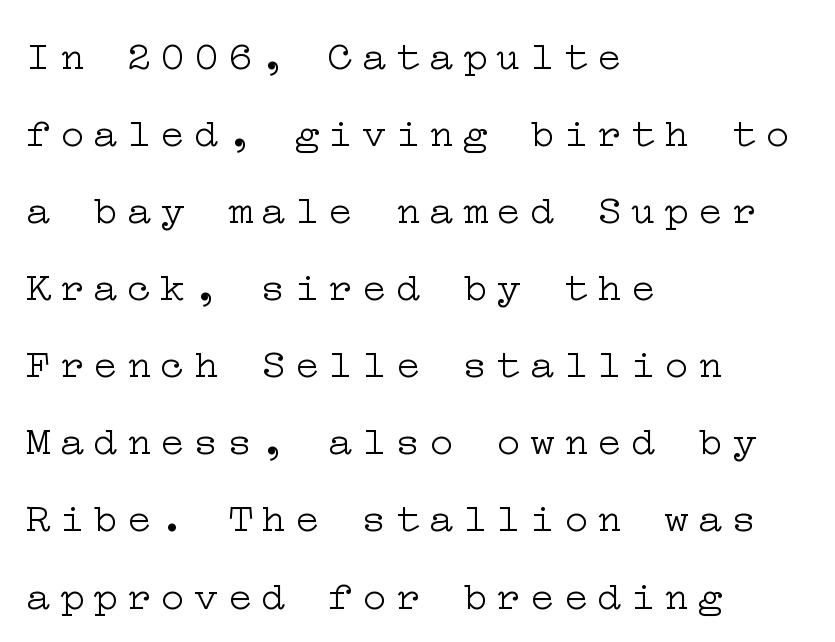
{"serif": "yes", "italic": "no", "bold": "no", "weight": "light", "width": "wide", "stroke_contrast": "low", "x_height": "medium", "underline": "no", "align": "left", "line_spacing_ratio": 1.88, "letter_spacing": "wide", "letter_spacing_em": 0.22, "glyph_px": 41}
